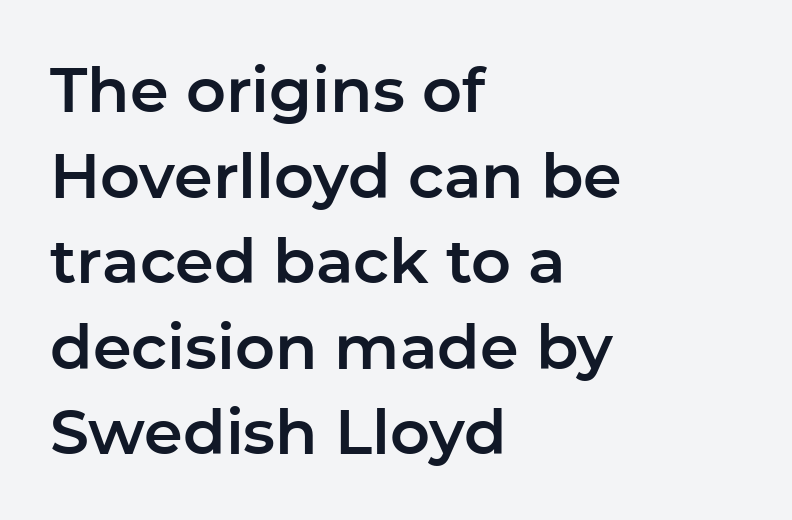
The image shows 62 px sans-serif type, upright; set left-aligned, normal line spacing (1.38x), normal letter spacing, not underlined; low stroke contrast and a medium x-height.
